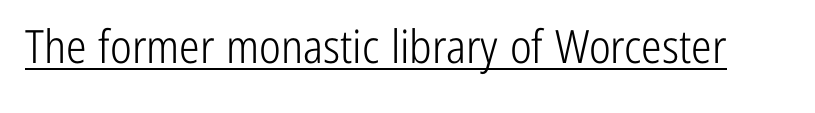
Think of a printed novel: that variable character pitch is what you see here. Has an underline been added? It has. How are the letters spaced? Ordinarily, with no added tracking. Nothing sits at the stroke ends, so this counts as sans-serif.
